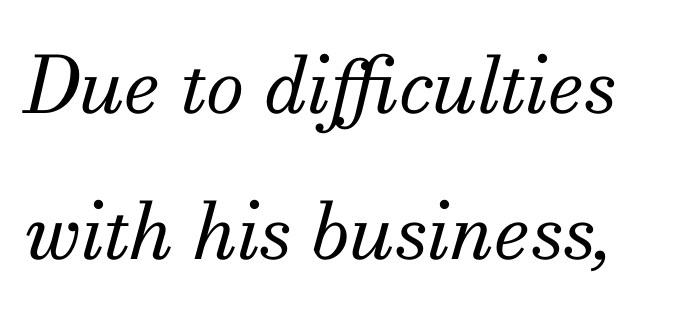
Note the varied advance widths — an 'i' is clearly narrower than an 'm'. Serif or sans? Serif — the stroke terminals have little feet. On a weight scale, this lands at 450 or below. There's an unmistakable incline to the writing here.
